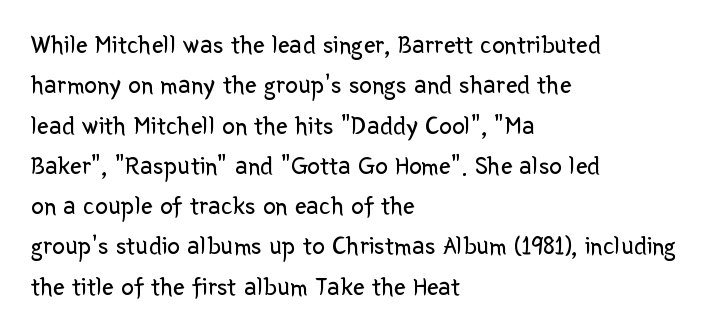
{"italic": "no", "bold": "no", "underline": "no", "align": "left", "line_spacing": "normal", "line_spacing_ratio": 1.55, "letter_spacing": "normal", "letter_spacing_em": 0.0, "glyph_px": 26}
